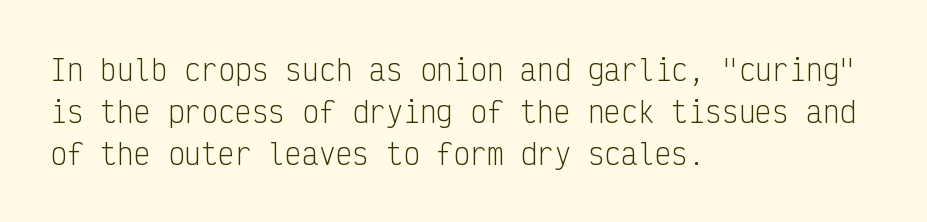
The image shows 28 px light, condensed sans-serif type, upright, monospaced; set left-aligned, normal line spacing (1.5x), normal letter spacing, not underlined; low stroke contrast and a medium x-height.
